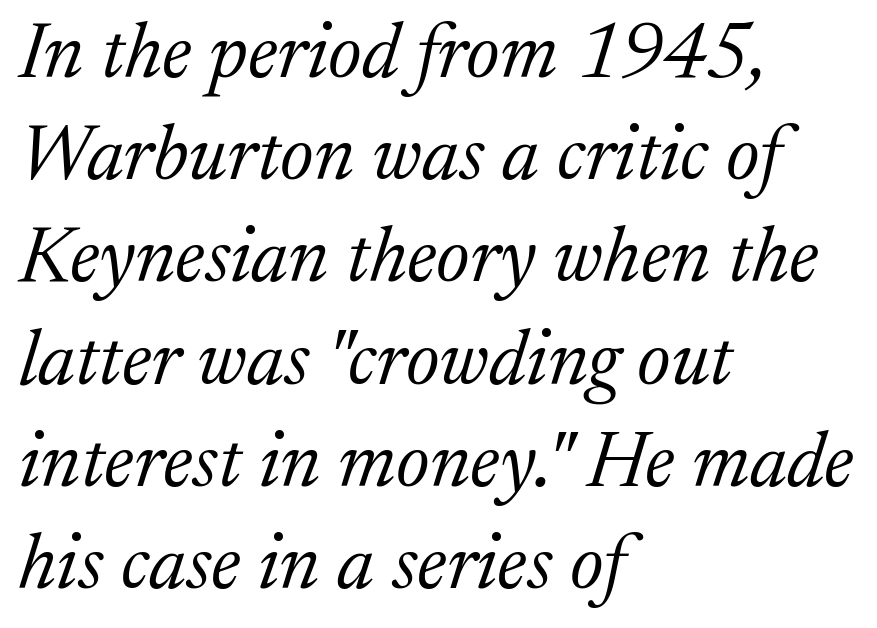
You can tell from the footed stems that serif type was used. This sample uses an oblique cut, with every glyph tilted off the vertical. The gaps between neighbouring characters are ordinary and unremarkable. Is this a heavy cut? Hardly; it is regular or lighter. Leftover space on each line is placed entirely after the last word.
